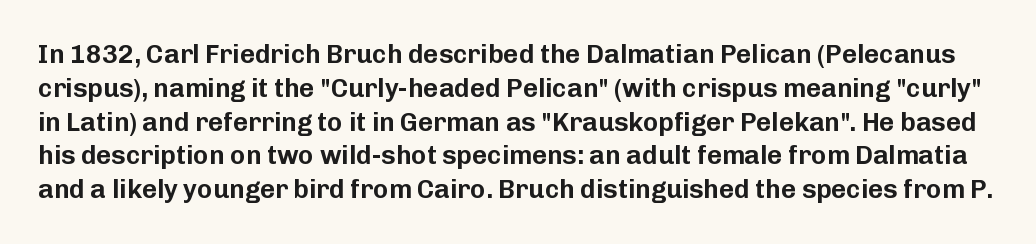
The image shows 26 px text type, upright; set normal line spacing (1.3x), normal letter spacing, not underlined.
